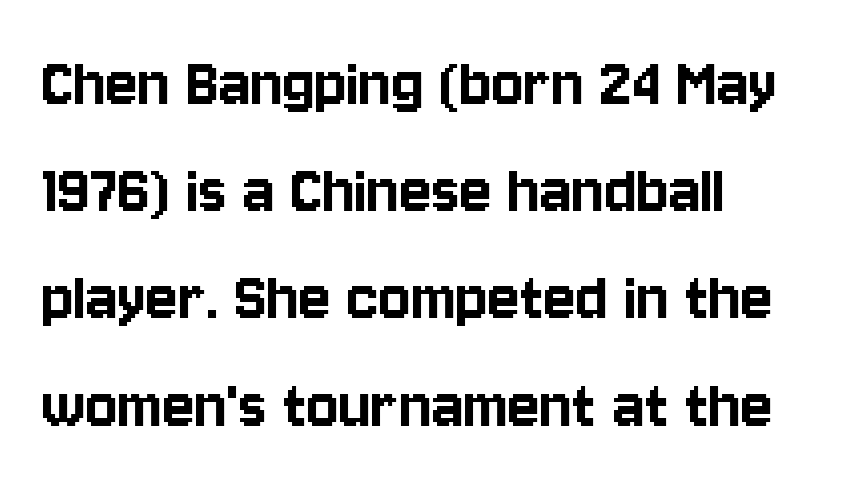
{"serif": "no", "italic": "no", "width": "condensed", "stroke_contrast": "low", "x_height": "large", "monospaced": "no", "underline": "no", "align": "left", "line_spacing": "normal", "line_spacing_ratio": 1.43, "letter_spacing": "normal", "letter_spacing_em": 0.0, "glyph_px": 75}
